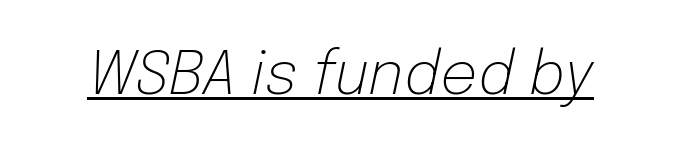
The image shows 59 px light type, italic (leaning right); set normal letter spacing, underlined; low stroke contrast and a medium x-height.
